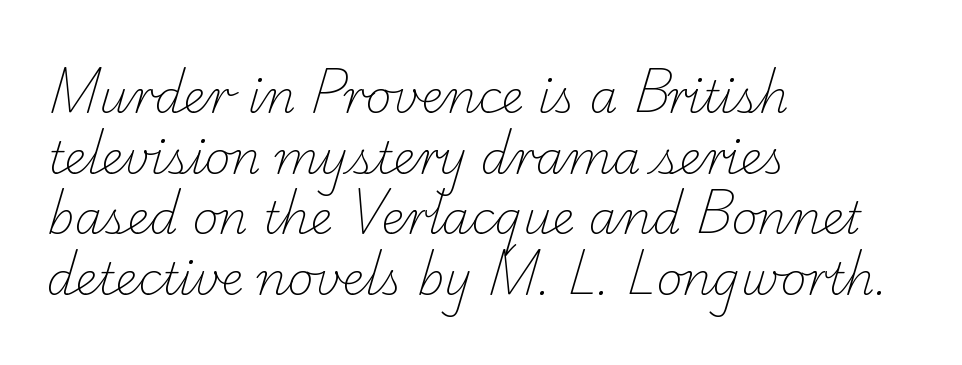
The image shows 45 px light serif type; set left-aligned, normal line spacing (1.35x), normal letter spacing, not underlined; low stroke contrast and a small x-height.
